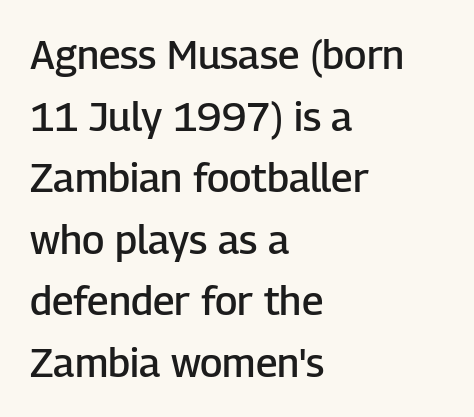
The image shows 40 px semibold sans-serif type, upright; set left-aligned, normal line spacing (1.54x), normal letter spacing, not underlined; low stroke contrast and a medium x-height.
